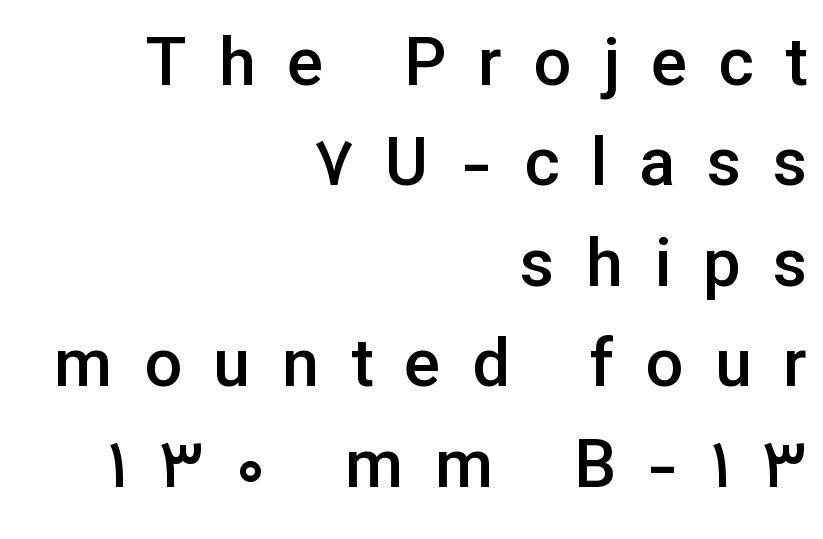
Q: Is the text bold? A: Semi-bold.
Q: Is the text italic (slanted)? A: No, it is upright.
Q: Is the typeface a serif or a sans-serif typeface? A: Sans-serif.
Q: Is the text underlined? A: No.
Q: How is the paragraph aligned? A: Right-aligned.
Q: Is the spacing between letters normal or unusually wide? A: Unusually wide.
Q: Is the spacing between lines tight, normal or loose? A: Normal.
Q: Width (condensed, normal, or wide)? A: Normal.
Q: Stroke contrast? A: Low.
Q: x-height? A: Medium.
Q: Monospaced? A: No.
